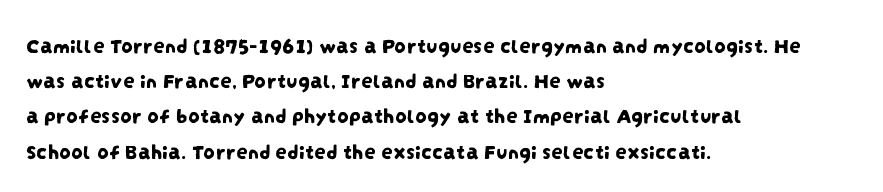
The image shows 23 px text type; set left-aligned, normal line spacing (1.53x), normal letter spacing, not underlined.
